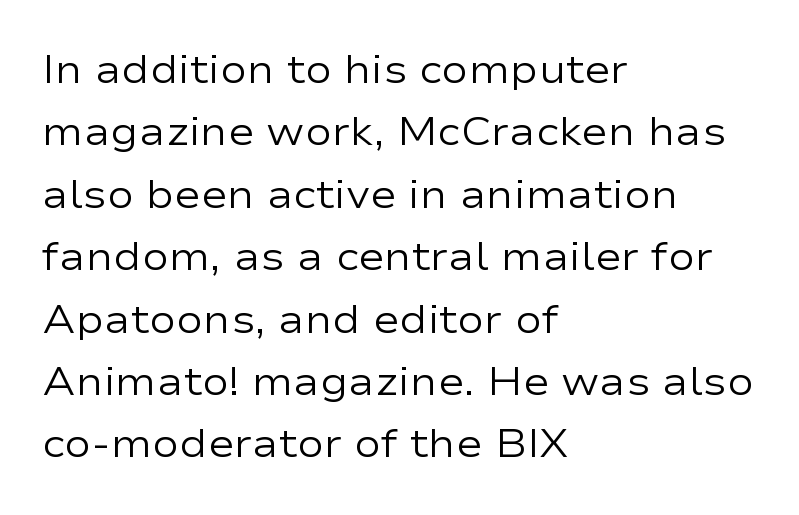
The rendering uses natural spacing where letterforms have individual widths. Plain, unruled lines of type. Is the letter spacing exaggerated? No — it looks like the ordinary default. The leading is moderate, giving the passage an even texture.
